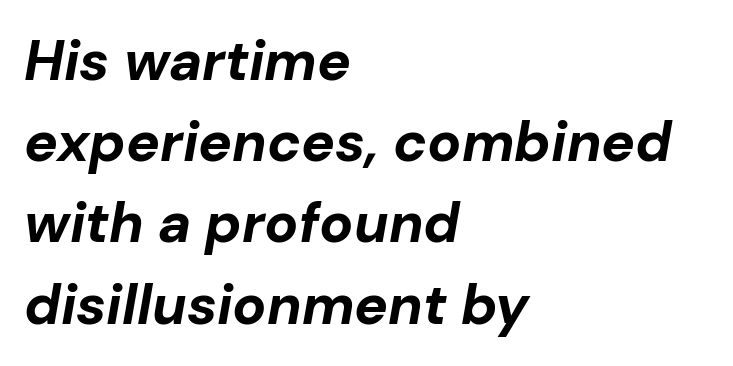
Q: Is the text bold? A: Yes.
Q: Is the text italic (slanted)? A: Yes, it leans right by about 10 degrees.
Q: Is the text underlined? A: No.
Q: How is the paragraph aligned? A: Left-aligned.
Q: Is the spacing between letters normal or unusually wide? A: Normal.
Q: Is the spacing between lines tight, normal or loose? A: Normal.
Q: Width (condensed, normal, or wide)? A: Normal.
Q: Stroke contrast? A: Low.
Q: x-height? A: Medium.
Q: Monospaced? A: No.
